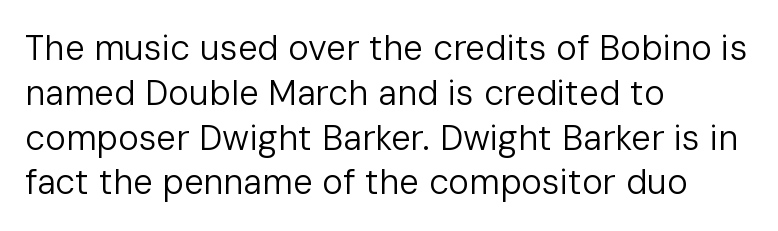
Q: Is the text bold? A: No.
Q: Is the text italic (slanted)? A: No, it is upright.
Q: Is the typeface a serif or a sans-serif typeface? A: Sans-serif.
Q: Is the text underlined? A: No.
Q: How is the paragraph aligned? A: Left-aligned.
Q: Is the spacing between letters normal or unusually wide? A: Normal.
Q: Is the spacing between lines tight, normal or loose? A: Normal.
Q: Width (condensed, normal, or wide)? A: Normal.
Q: Stroke contrast? A: Low.
Q: x-height? A: Medium.
Q: Monospaced? A: No.
